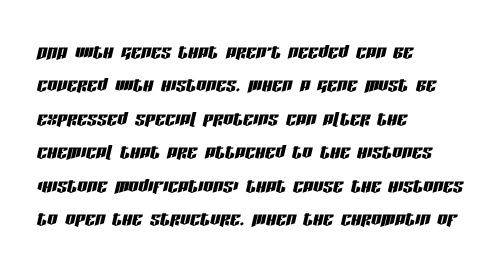
{"italic": "yes", "lean": "right", "slant_degrees": 13, "underline": "no", "align": "left", "line_spacing": "normal", "line_spacing_ratio": 1.34, "letter_spacing": "normal", "letter_spacing_em": 0.0, "glyph_px": 25}
